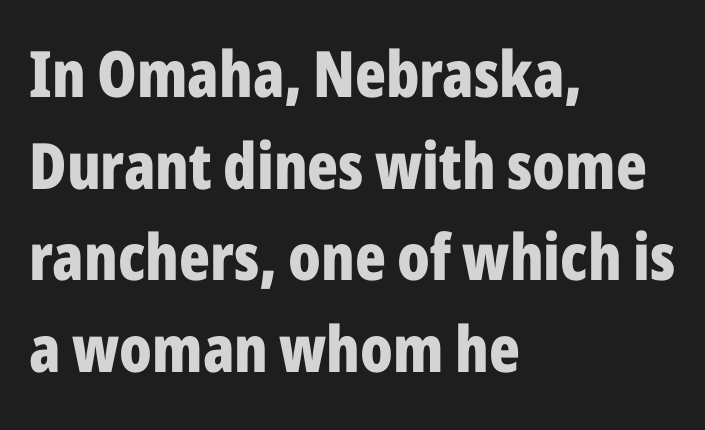
Q: Is the text bold? A: Yes.
Q: Is the text italic (slanted)? A: No, it is upright.
Q: Is the typeface a serif or a sans-serif typeface? A: Sans-serif.
Q: Is the text underlined? A: No.
Q: How is the paragraph aligned? A: Left-aligned.
Q: Is the spacing between letters normal or unusually wide? A: Normal.
Q: Is the spacing between lines tight, normal or loose? A: Normal.
Q: Width (condensed, normal, or wide)? A: Condensed.
Q: Stroke contrast? A: Low.
Q: x-height? A: Medium.
Q: Monospaced? A: No.
